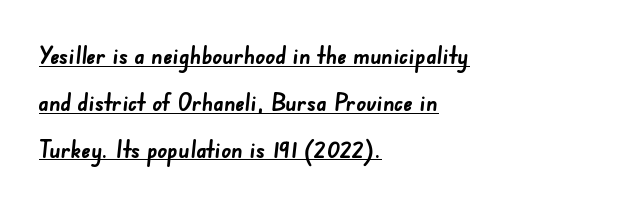
You could fit nearly another row in the gap between these rows. Notice how a bar underscores the lettering throughout. Where is the straight margin? On the left. Nothing unusual about the tracking: characters are spaced as the font intends. Heavy, bold letterforms.
